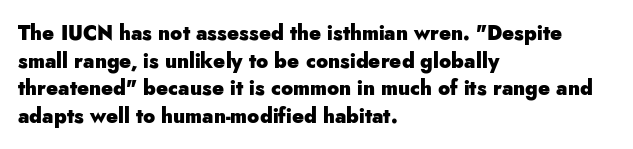
Is the letter spacing exaggerated? No — it looks like the ordinary default. Does the weight exceed regular? Yes, all the way to bold. Layout note: lines flush left. Notice how the stems are strictly vertical — no italics here.
